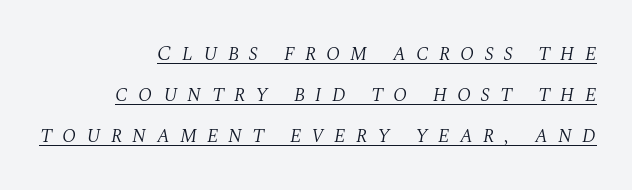
Weight: not bold — regular or lighter. Loose tracking; the words dissolve into strings of separated letters. Which margin do the lines hug? The right one — the left edge is uneven. The glyphs are accompanied by a horizontal stroke just below them. Tall strokes in this sample are angled rather than plumb.
